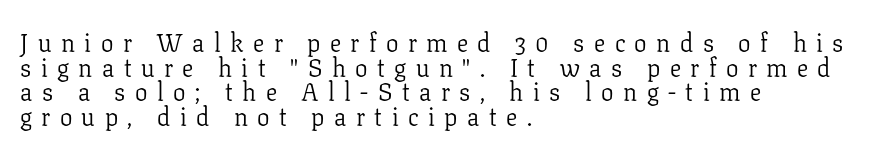
{"italic": "no", "bold": "no", "underline": "no", "align": "left", "line_spacing": "tight", "line_spacing_ratio": 0.99, "letter_spacing": "wide", "letter_spacing_em": 0.38, "glyph_px": 25}
